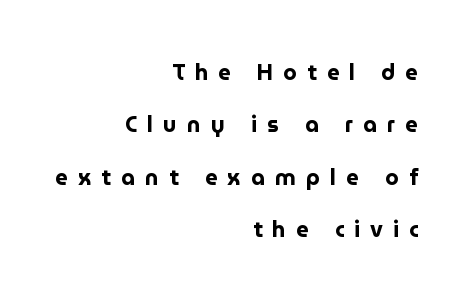
The image shows 22 px bold type, upright; set right-aligned, loose line spacing (2.38x), unusually wide letter spacing (+0.46 em), not underlined.
